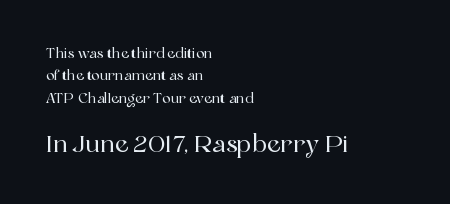
{"italic": "no", "underline": "no", "align": "left", "line_spacing": "normal", "line_spacing_ratio": 1.6, "letter_spacing": "normal", "letter_spacing_em": 0.0, "larger_block": "second", "size_ratio": 1.71, "glyph_px": 24}
